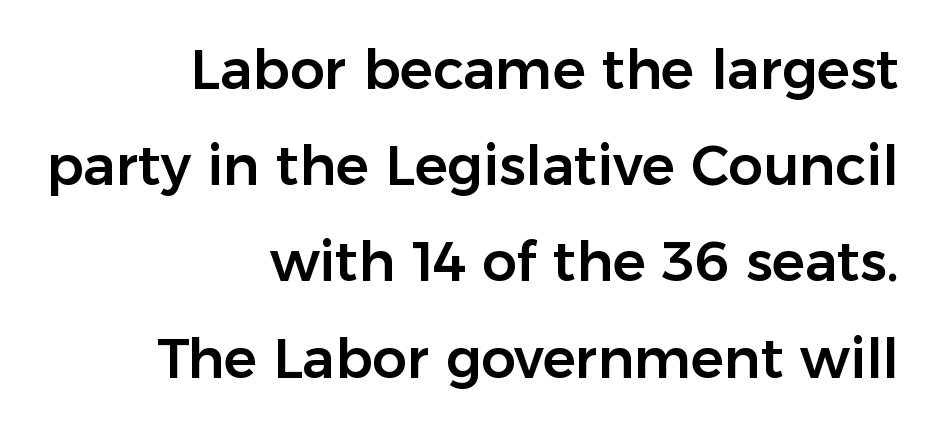
{"serif": "no", "italic": "no", "width": "normal", "stroke_contrast": "low", "x_height": "medium", "monospaced": "no", "underline": "no", "align": "right", "line_spacing_ratio": 1.75, "letter_spacing": "normal", "letter_spacing_em": 0.0, "glyph_px": 55}
